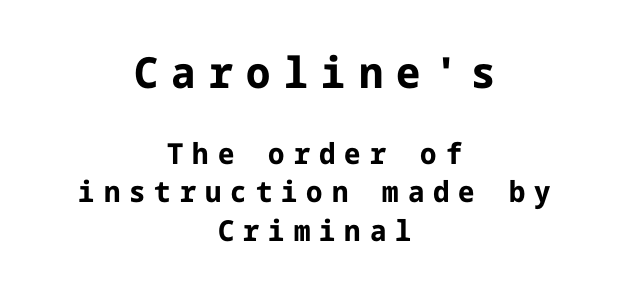
How would I describe the line gaps? Plain and ordinary. A roman cut, with each character standing at attention. Does the copy run flush right? No — it is centered line by line. The tracking reads as deliberately expanded to a designer's eye.
